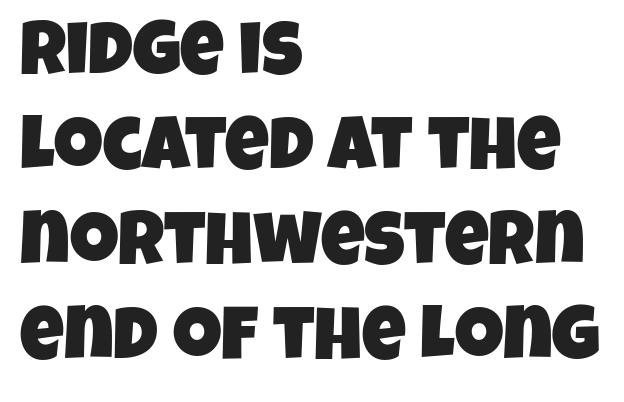
The image shows 76 px condensed sans-serif type; set left-aligned, normal line spacing (1.25x), normal letter spacing, not underlined; low stroke contrast and a large x-height.
